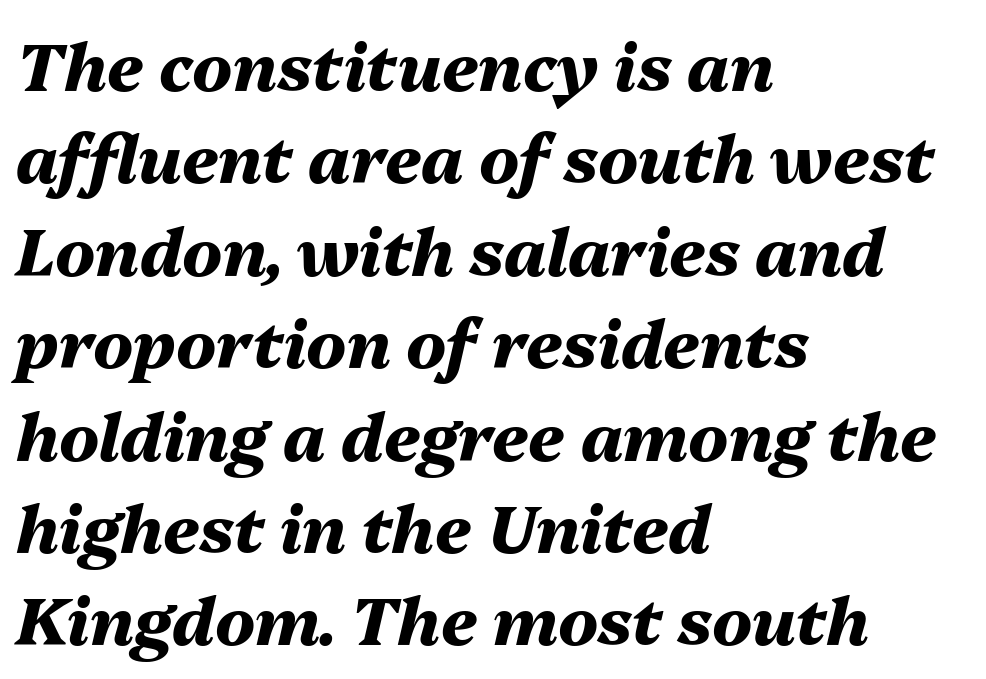
These lines were composed using italics. Any mark beneath the type? The region is blank. Caption: bold face, heavy strokes. You could call the tracking neutral — neither tight nor loose.
